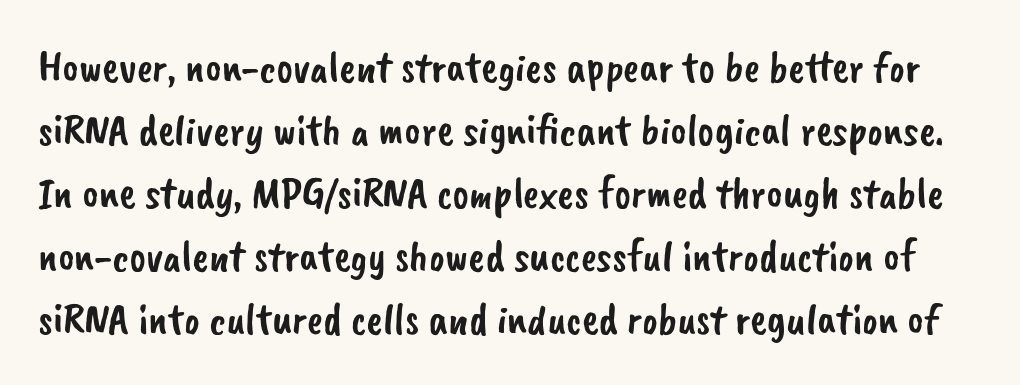
Glance below the letters and you will spot only blank space. Honestly, the row spacing looks completely unremarkable. Observe the ordinary spacing: letters are neighbours, not strangers. In terms of letterform style, serifs are entirely absent.
